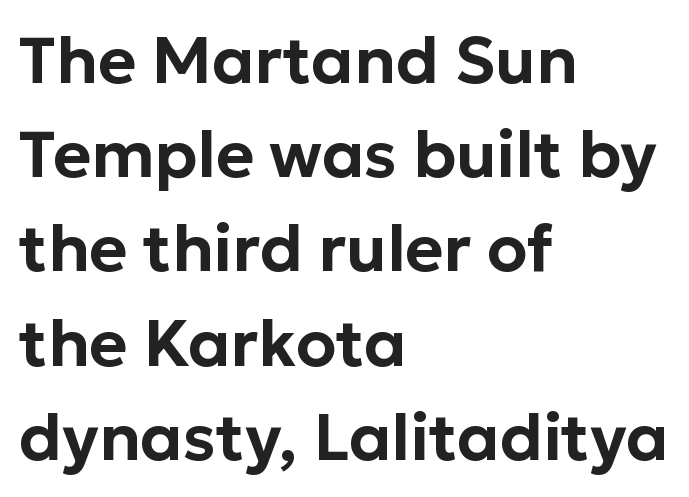
Q: Is the text italic (slanted)? A: No, it is upright.
Q: Is the typeface a serif or a sans-serif typeface? A: Sans-serif.
Q: Is the text underlined? A: No.
Q: How is the paragraph aligned? A: Left-aligned.
Q: Is the spacing between letters normal or unusually wide? A: Normal.
Q: Is the spacing between lines tight, normal or loose? A: Normal.
Q: Width (condensed, normal, or wide)? A: Normal.
Q: Stroke contrast? A: Low.
Q: x-height? A: Medium.
Q: Monospaced? A: No.
